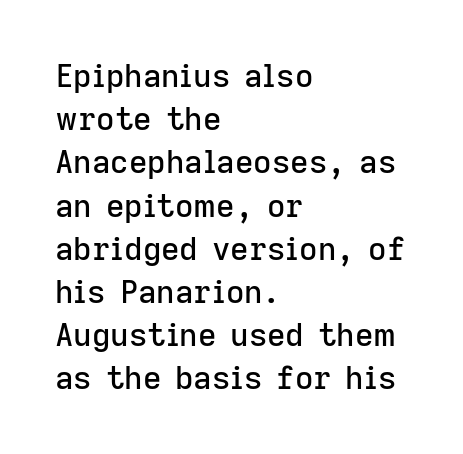
Quick note: underline off. Proportional: the letters do not fall into vertical columns. Leftover space on each line is placed entirely after the last word. These lines are composed in type without serifs.
